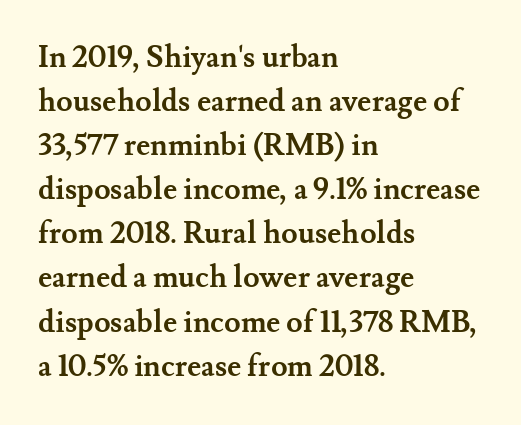
The image shows 30 px semibold serif type, upright; set left-aligned, normal line spacing (1.47x), normal letter spacing, not underlined; medium stroke contrast and a small x-height.
